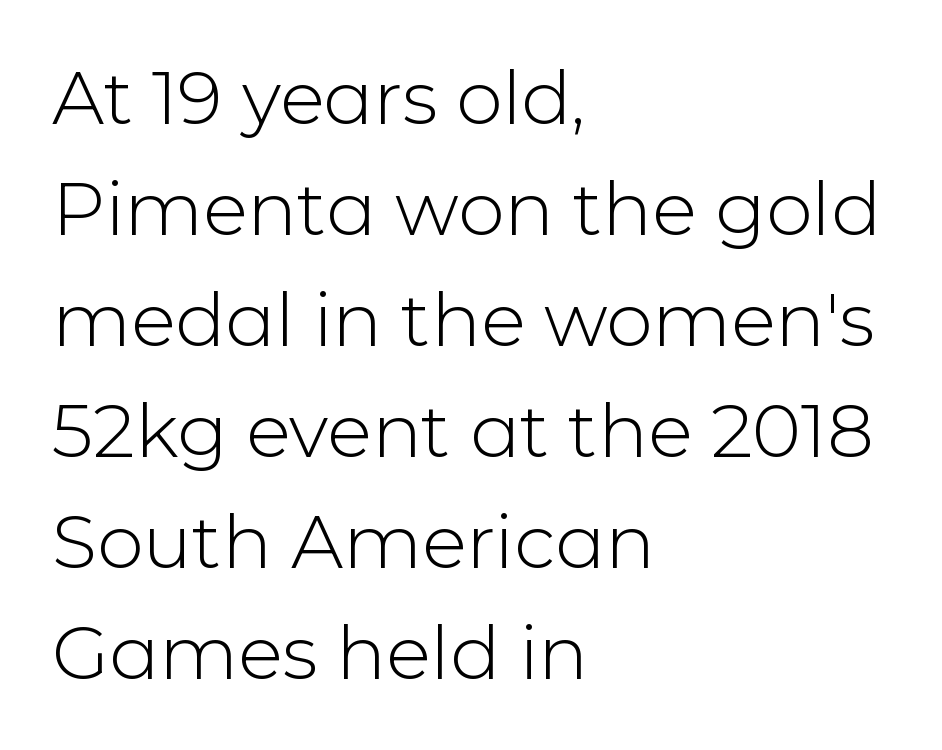
Q: Is the text bold? A: No.
Q: Is the text italic (slanted)? A: No, it is upright.
Q: Is the typeface a serif or a sans-serif typeface? A: Sans-serif.
Q: Is the text underlined? A: No.
Q: How is the paragraph aligned? A: Left-aligned.
Q: Is the spacing between letters normal or unusually wide? A: Normal.
Q: Is the spacing between lines tight, normal or loose? A: Normal.
Q: Width (condensed, normal, or wide)? A: Normal.
Q: Stroke contrast? A: Low.
Q: x-height? A: Medium.
Q: Monospaced? A: No.
